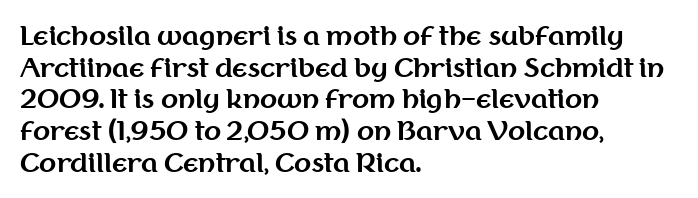
Short and long lines alike share a common starting point at left. The vertical gap from one line to the next is medium. Does the lettering tilt? It doesn't — this is upright. Underline: absent. The tracking reads as untouched default to a designer's eye. Chunky letters — that's bold for sure.
